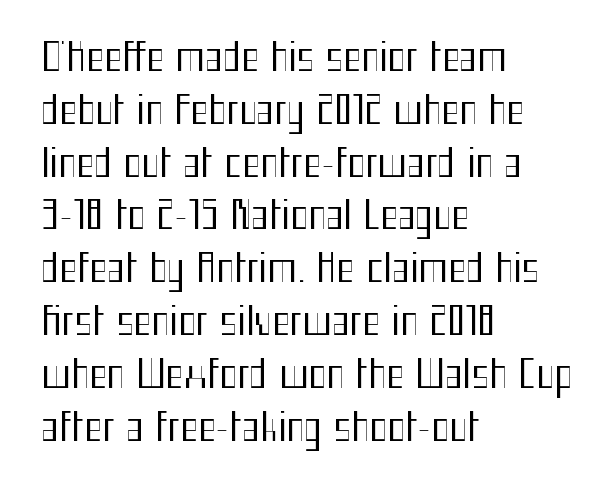
{"serif": "no", "italic": "no", "bold": "no", "weight": "regular", "width": "condensed", "stroke_contrast": "medium", "x_height": "medium", "monospaced": "no", "underline": "no", "align": "left", "line_spacing": "normal", "line_spacing_ratio": 1.39, "letter_spacing": "normal", "letter_spacing_em": 0.0, "glyph_px": 38}
